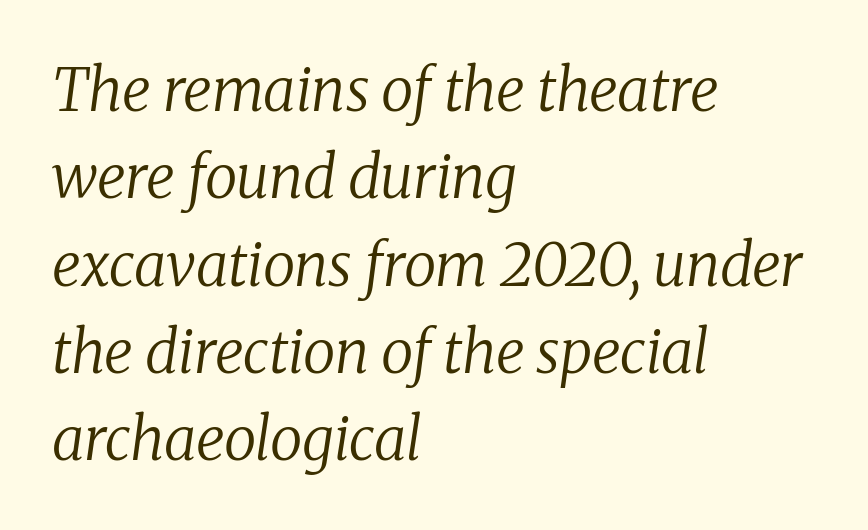
The image shows 59 px regular-weight serif type, italic (leaning right); set left-aligned, normal line spacing (1.48x), normal letter spacing, not underlined; low stroke contrast and a medium x-height.
